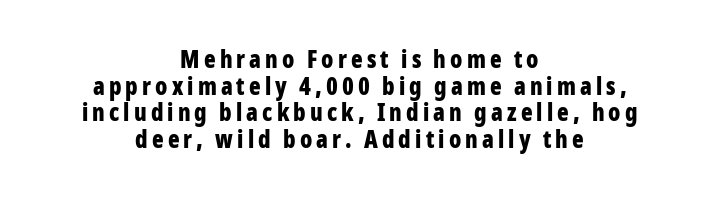
The designer dialed line spacing down below the default. This rendering features lettering with no underline. The face used here has the dense, thick strokes of a bold. The paragraph has two soft edges and a firm central axis. Notice how the stems are strictly vertical — no italics here.
